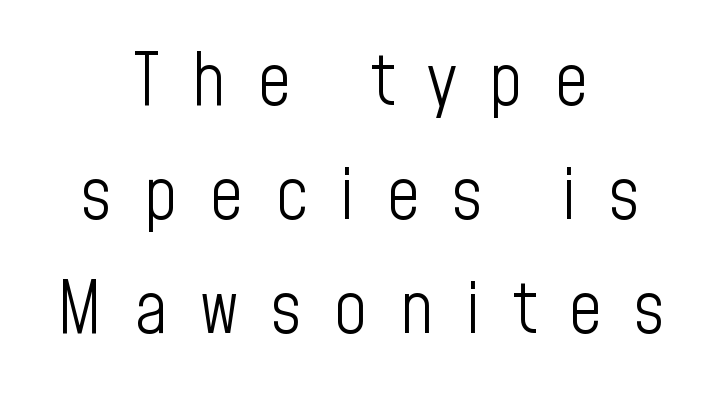
{"serif": "no", "italic": "no", "bold": "no", "weight": "light", "width": "condensed", "stroke_contrast": "low", "x_height": "medium", "monospaced": "no", "underline": "no", "align": "center", "line_spacing": "normal", "line_spacing_ratio": 1.58, "letter_spacing": "wide", "letter_spacing_em": 0.45, "glyph_px": 72}
